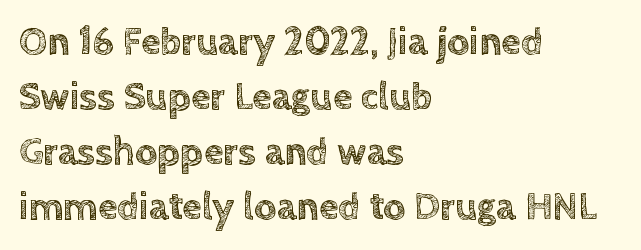
Q: Is the text italic (slanted)? A: No, it is upright.
Q: Is the text underlined? A: No.
Q: How is the paragraph aligned? A: Left-aligned.
Q: Is the spacing between letters normal or unusually wide? A: Normal.
Q: Is the spacing between lines tight, normal or loose? A: Normal.
Q: Width (condensed, normal, or wide)? A: Normal.
Q: x-height? A: Large.
Q: Monospaced? A: No.
